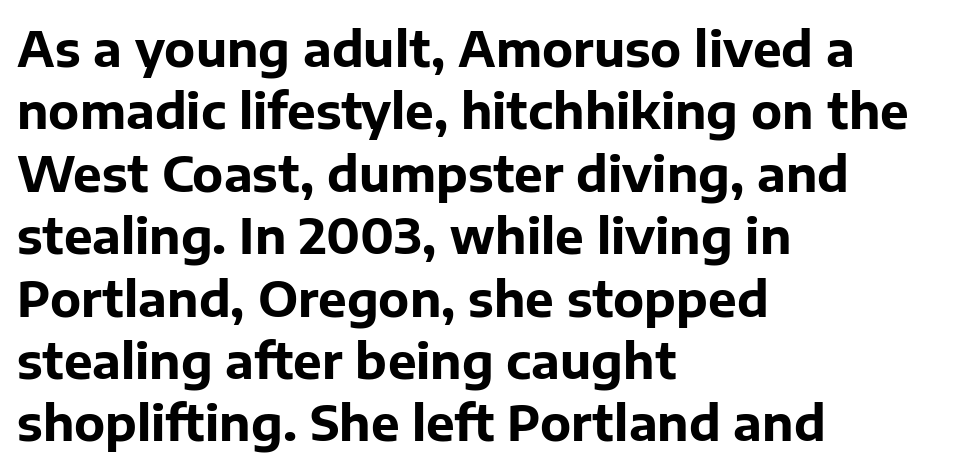
The passage shown is emphatically bold. The letters sit at their default tracking, neither squeezed nor spread. Font category for this specimen: sans-serif. Do the characters align in a grid? No, the font is proportional.
